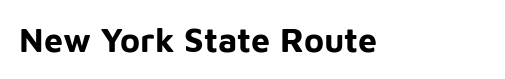
The letters advance in unequal steps, a hallmark of proportional type. The font's upright variant was chosen for this text. Every letter is thick-stroked: bold, no question. Decoration check: the copy has no underline.
